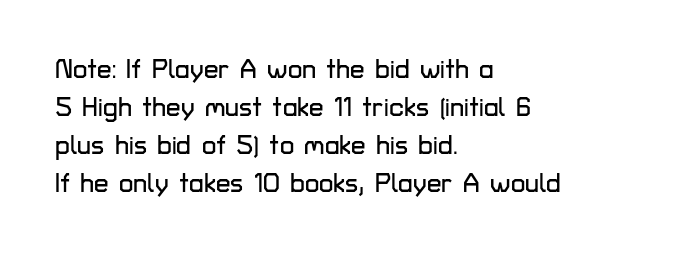
Q: Is the text italic (slanted)? A: No, it is upright.
Q: Is the text underlined? A: No.
Q: How is the paragraph aligned? A: Left-aligned.
Q: Is the spacing between letters normal or unusually wide? A: Normal.
Q: Is the spacing between lines tight, normal or loose? A: Normal.
